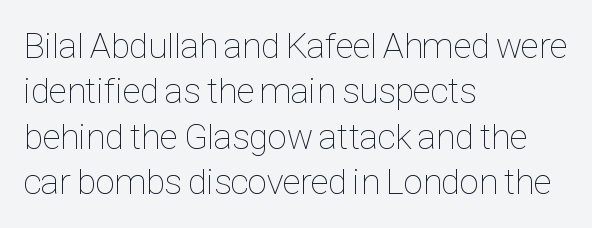
The image shows 36 px thin, condensed type, upright; set left-aligned, normal line spacing (1.26x), normal letter spacing, not underlined; low stroke contrast and a medium x-height.
